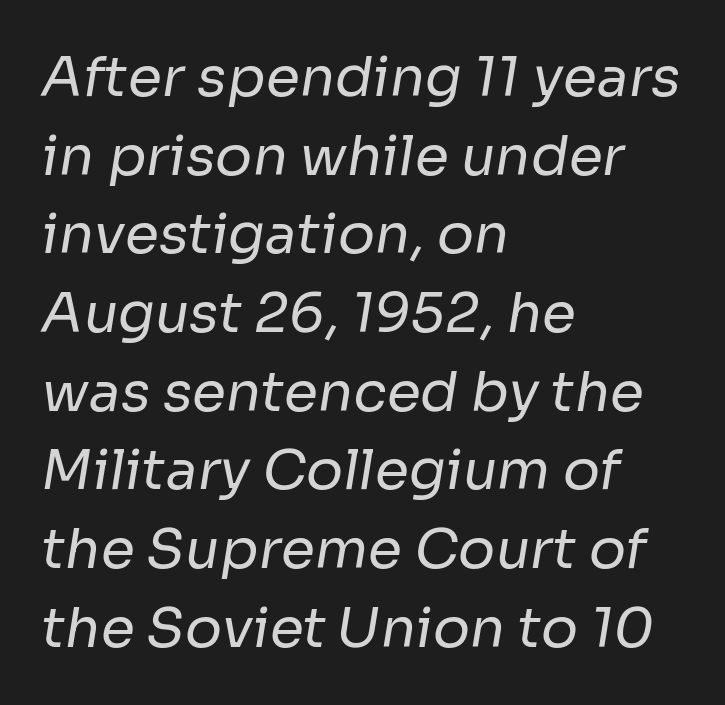
The image shows 55 px regular-weight sans-serif type; set left-aligned, normal line spacing (1.43x), normal letter spacing, not underlined; low stroke contrast and a medium x-height.
